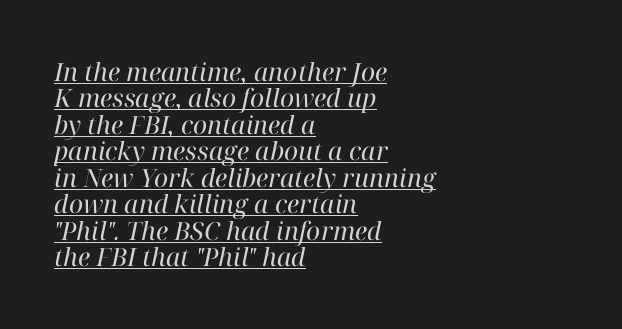
The image shows 25 px text type, italic (leaning right); set left-aligned, tight line spacing (1.06x), normal letter spacing, underlined.
